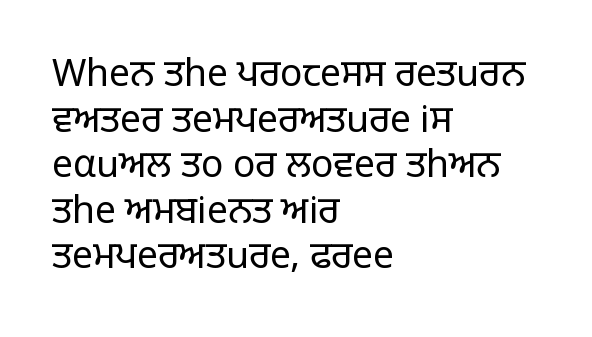
Is the letter spacing exaggerated? No — it looks like the ordinary default. Looks like regular typesetting: each glyph gets only the width it needs. One-word summary of the alignment: left. The text was rendered using a sans face with plain stroke endings. The letters look calm and open, with moderate or lighter stems. The baseline area is clear.
